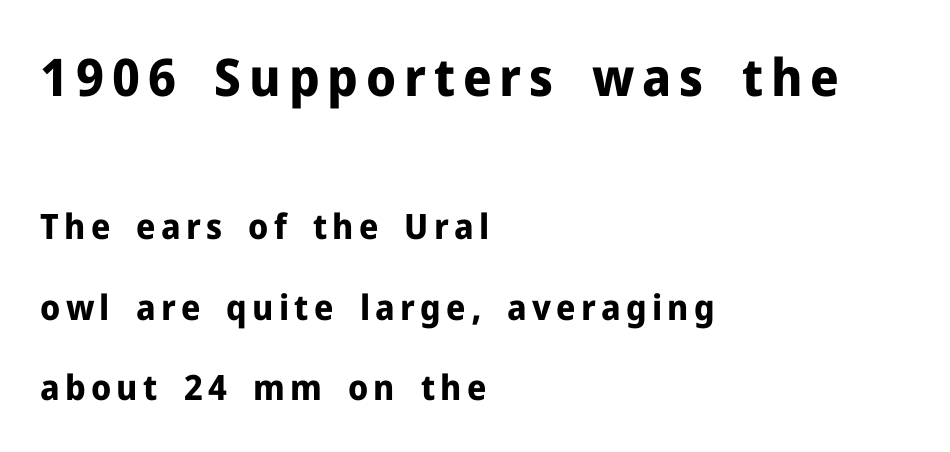
Check where the strokes stop: nothing finishes them off — pure sans. Its strokes are broad and dark, the hallmark of bold type. The lettering stays uniformly vertical, giving the passage a roman look. Visually the block forms a straight wall on the left and a jagged coastline on the right. Proportional: the letters do not fall into vertical columns.
